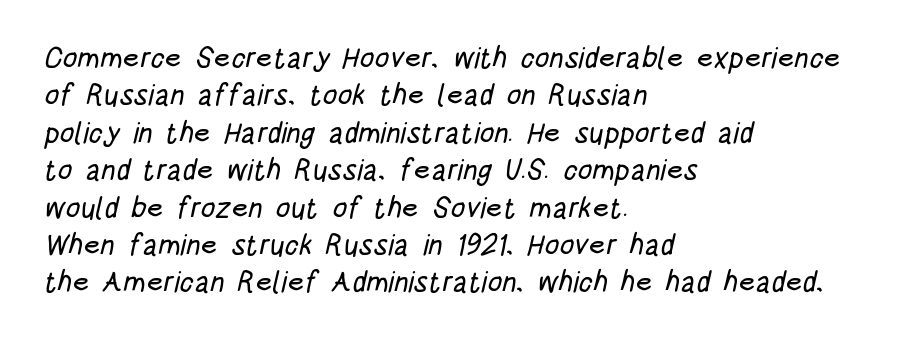
Q: Is the typeface a serif or a sans-serif typeface? A: Sans-serif.
Q: Is the text underlined? A: No.
Q: How is the paragraph aligned? A: Left-aligned.
Q: Is the spacing between letters normal or unusually wide? A: Normal.
Q: Is the spacing between lines tight, normal or loose? A: Normal.
Q: Width (condensed, normal, or wide)? A: Condensed.
Q: Stroke contrast? A: Low.
Q: x-height? A: Large.
Q: Monospaced? A: No.
